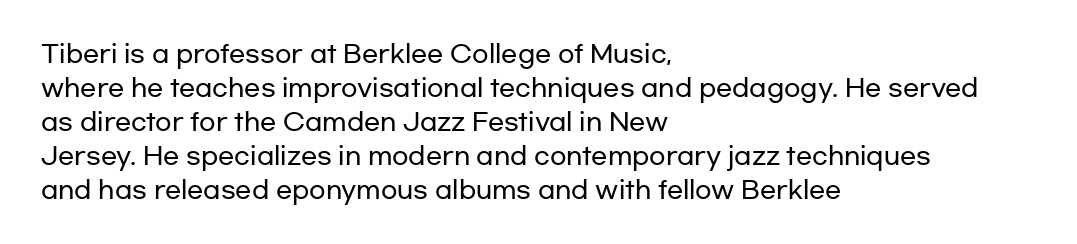
{"italic": "no", "underline": "no", "align": "left", "line_spacing": "normal", "line_spacing_ratio": 1.42, "letter_spacing": "normal", "letter_spacing_em": 0.0, "glyph_px": 24}
